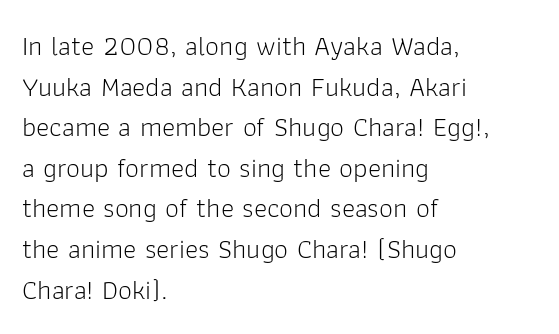
Bare-footed words on every line. You could not count columns in this text — the font is proportionally spaced. Which margin do the lines hug? The left one — the right edge is uneven. Ink coverage per letter is moderate at most.
